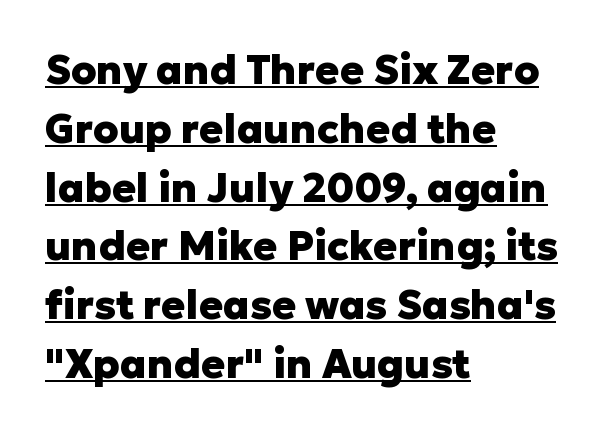
Observe the ordinary spacing: letters are neighbours, not strangers. What weight is shown? A full bold with thick strokes. These lines are rendered in a variable-pitch font. The type sits square on the baseline with zero lean.
